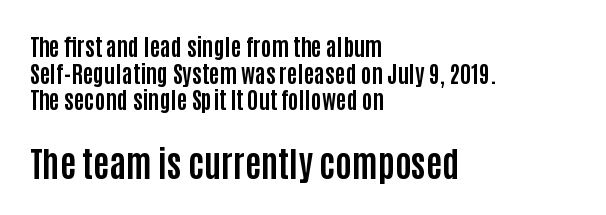
{"serif": "no", "italic": "no", "bold": "yes", "weight": "bold", "width": "condensed", "stroke_contrast": "low", "x_height": "large", "monospaced": "no", "underline": "no", "align": "left", "line_spacing_ratio": 1.16, "letter_spacing": "normal", "letter_spacing_em": 0.0, "larger_block": "second", "size_ratio": 1.52, "glyph_px": 35}
